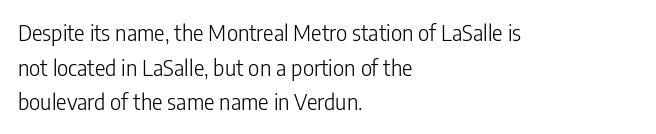
The image shows 22 px text type, upright; set left-aligned, normal line spacing (1.57x), normal letter spacing, not underlined.
